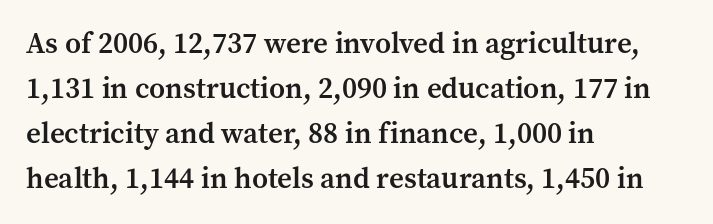
Q: Is the text bold? A: Semi-bold.
Q: Is the text italic (slanted)? A: No, it is upright.
Q: Is the typeface a serif or a sans-serif typeface? A: Serif.
Q: Is the text underlined? A: No.
Q: How is the paragraph aligned? A: Left-aligned.
Q: Is the spacing between letters normal or unusually wide? A: Normal.
Q: Is the spacing between lines tight, normal or loose? A: Normal.
Q: Width (condensed, normal, or wide)? A: Normal.
Q: Stroke contrast? A: Medium.
Q: x-height? A: Medium.
Q: Monospaced? A: No.
